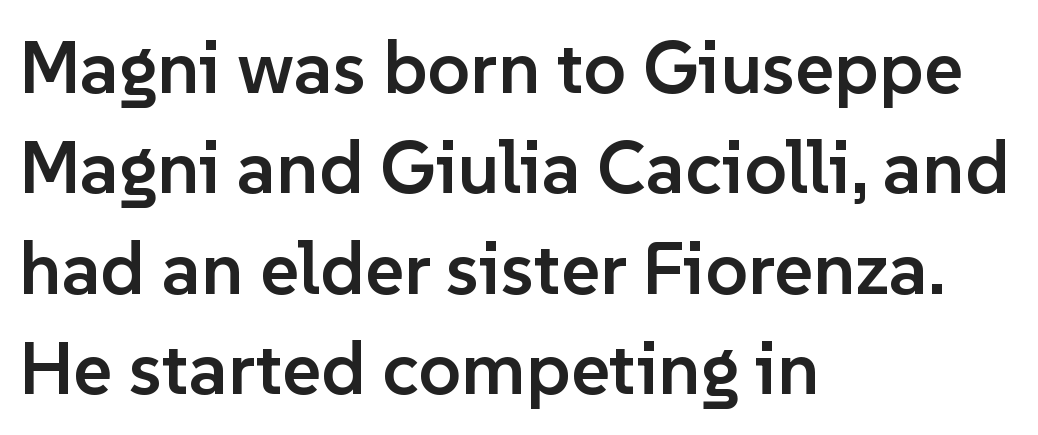
The image shows 75 px semibold sans-serif type, upright; set left-aligned, normal line spacing (1.34x), normal letter spacing, not underlined; low stroke contrast and a medium x-height.
